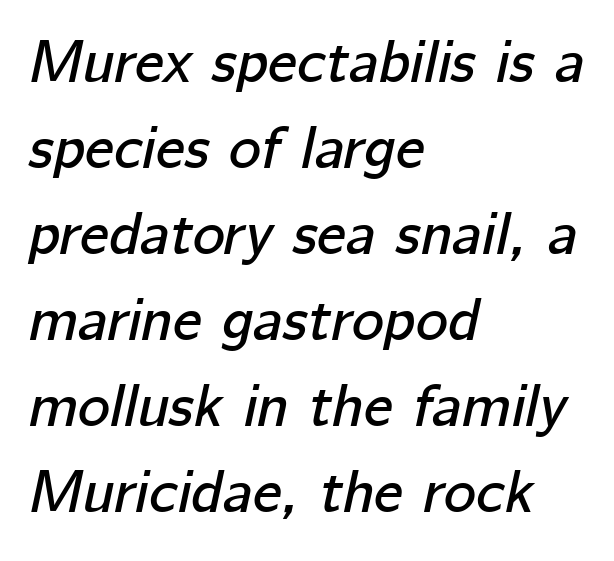
Letters rest on an invisible, unmarked baseline. The lines in this sample share a left origin and differ only in where they stop. Compared with typical body copy, the letter spacing here is the same. The rows are spaced the way most documents space them. Every character sits at an angle, as italics do.
